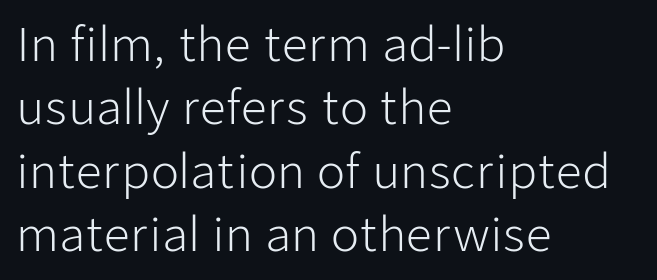
The face used here is a sans, in the tradition of grotesques and geometrics. Vertical strokes here are truly vertical. Is this a fixed-width face? No — the glyphs have proportional, varying widths. Here the glyphs are tracked normally, forming tight word shapes. Baseline-to-baseline distance is the conventional proportion of letter height.
